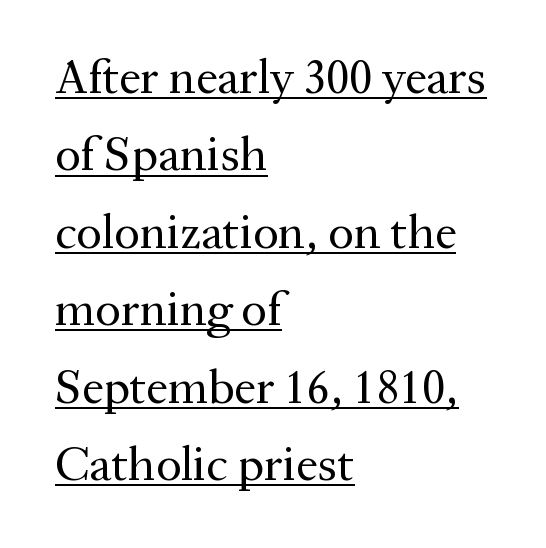
The image shows 49 px regular-weight serif type, upright; set left-aligned, normal line spacing (1.58x), normal letter spacing, underlined; medium stroke contrast and a medium x-height.
